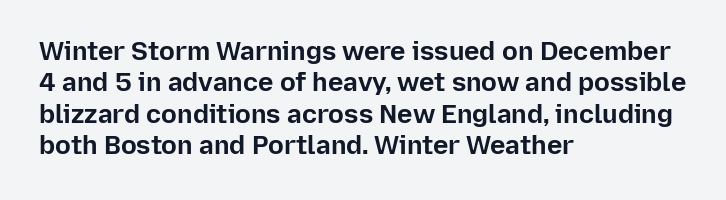
Posture: straight, roman, zero tilt. A student would call this left alignment; a typographer would say flush left, rag right. Rule under the text: the space is simply empty. Between one letter and the next there's only the usual sliver of space. Plenty of ink on the page — the face is bold.
